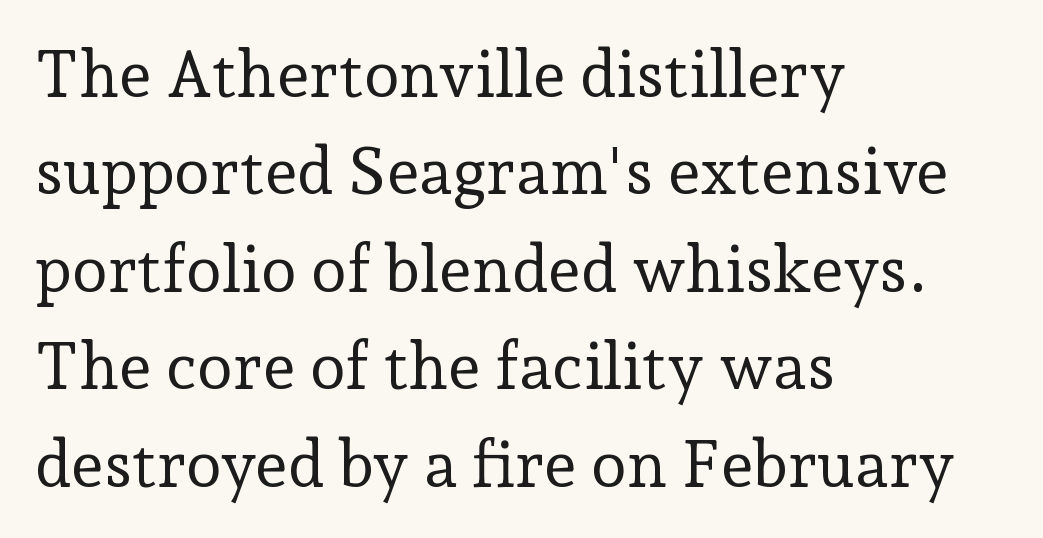
The image shows 65 px regular-weight serif type, upright; set left-aligned, normal line spacing (1.5x), normal letter spacing, not underlined; low stroke contrast and a medium x-height.
